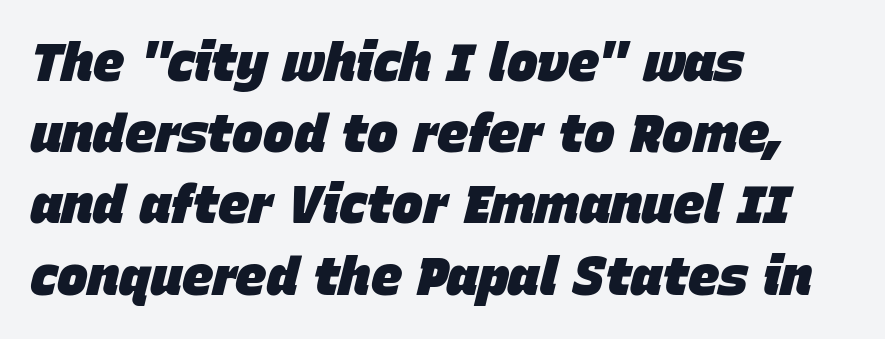
Anything drawn beneath the words? Only blank space. Notice how descenders clear the ascenders below comfortably — that's standard leading. Varying glyph widths throughout — classic text-font behaviour. Tall strokes in this sample are angled rather than plumb.
